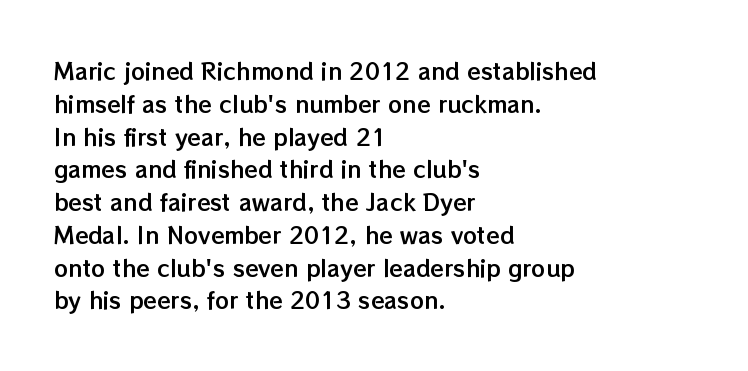
The image shows 22 px text type, upright; set left-aligned, normal line spacing (1.49x), normal letter spacing, not underlined.
